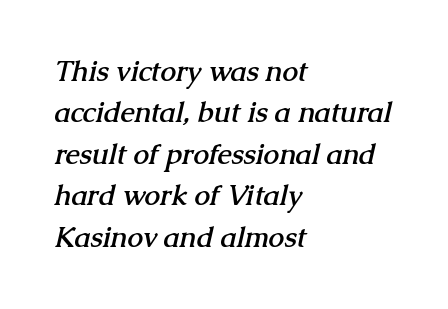
A typesetter would call this proportional, since set widths differ per character. The rows are spaced the way most documents space them. Does the type have serifs? Yes, each stem ends in a small foot. Its strokes are broad and dark, the hallmark of bold type.
